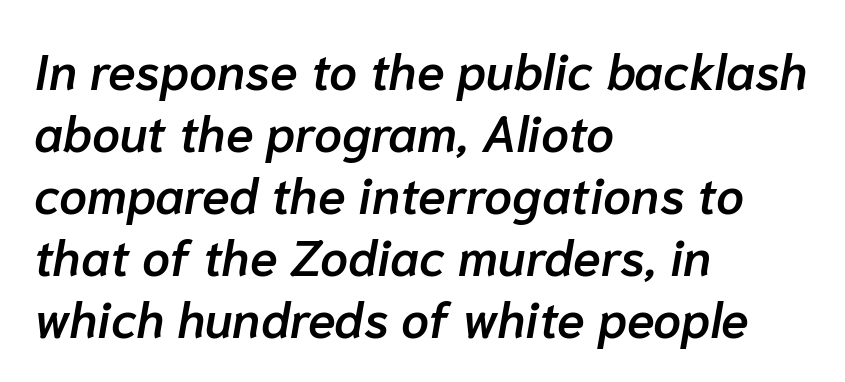
{"italic": "yes", "lean": "right", "slant_degrees": 10, "bold": "semi", "weight": "semibold", "width": "normal", "stroke_contrast": "low", "x_height": "medium", "monospaced": "no", "underline": "no", "align": "left", "line_spacing_ratio": 1.24, "letter_spacing": "normal", "letter_spacing_em": 0.0, "glyph_px": 50}
